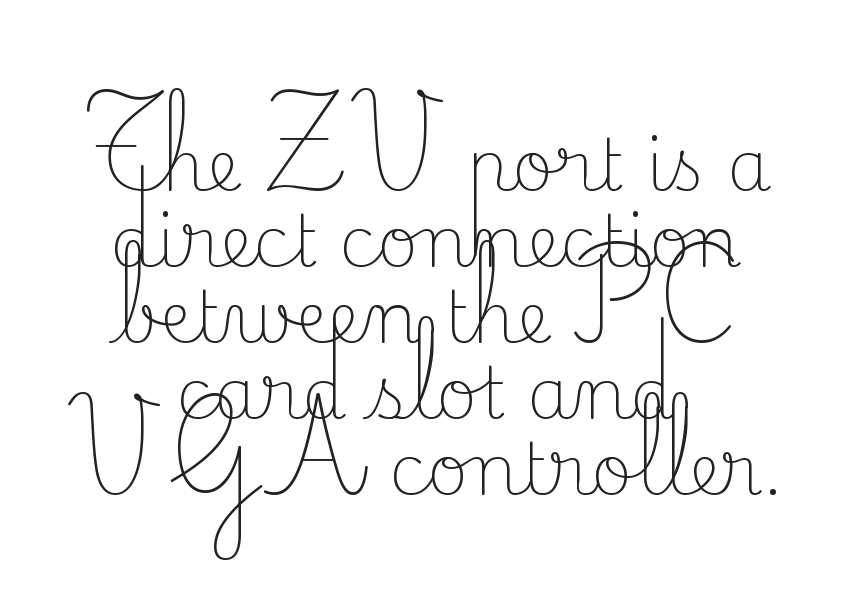
{"serif": "yes", "italic": "no", "bold": "no", "weight": "light", "width": "normal", "stroke_contrast": "low", "x_height": "small", "monospaced": "no", "underline": "no", "align": "center", "line_spacing": "tight", "line_spacing_ratio": 1.07, "letter_spacing": "normal", "letter_spacing_em": 0.0, "glyph_px": 71}
